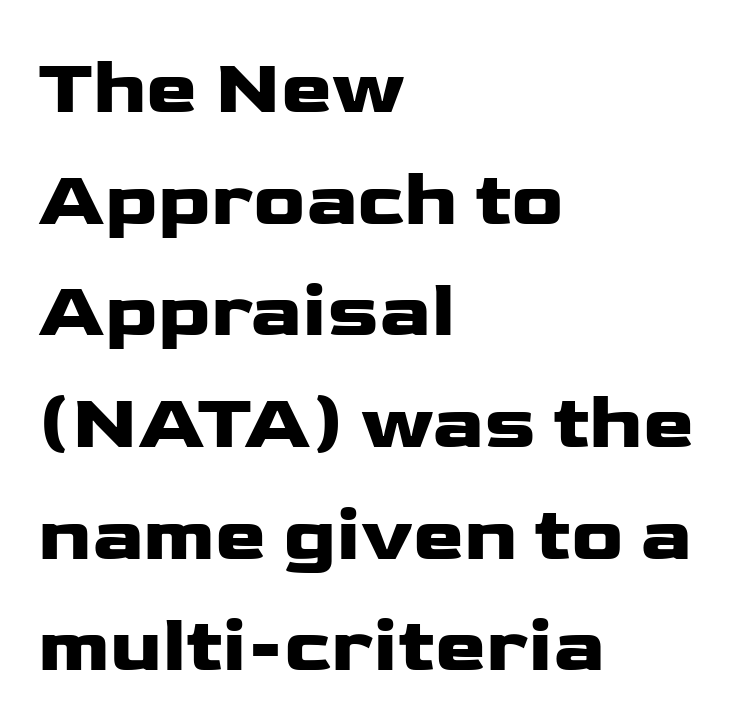
The image shows 77 px wide sans-serif type, upright; set left-aligned, normal line spacing (1.45x), normal letter spacing, not underlined; low stroke contrast and a medium x-height.
